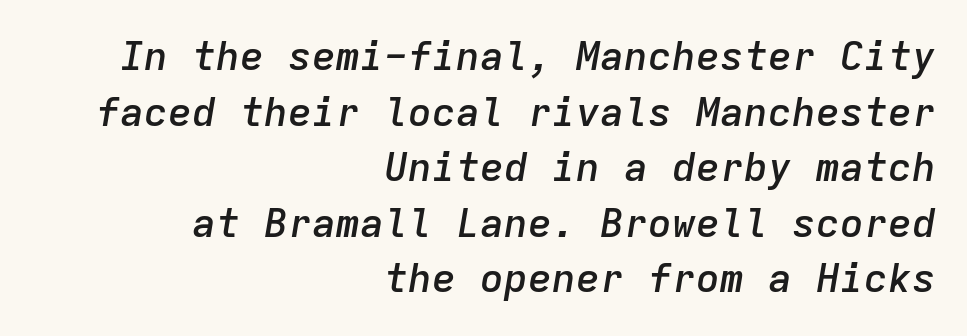
The area under the type is left untouched. The rows are spaced the way most documents space them. The rendering keeps characters at their native spacing. Casual observation: everything's shoved over to the right.
